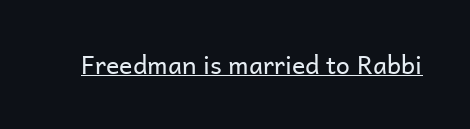
Q: Is the text bold? A: No.
Q: Is the text italic (slanted)? A: No, it is upright.
Q: Is the text underlined? A: Yes.
Q: Is the spacing between letters normal or unusually wide? A: Normal.
